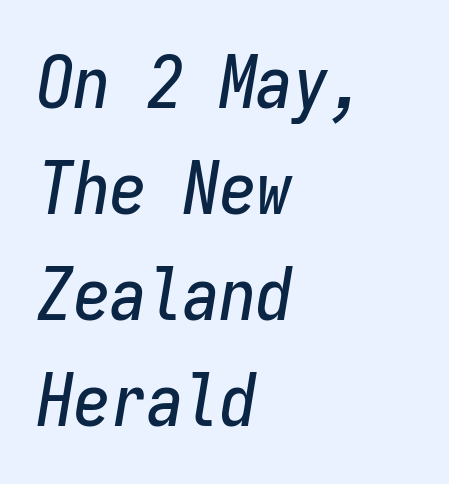
The passage shown is typed in a monospace face where columns stay perfectly aligned. Default kerning and tracking; the words read as compact shapes. Line spacing here is normal. Only glyphs here, with clear space below each row. Horizontal alignment here is leftward, the default for most running prose.
